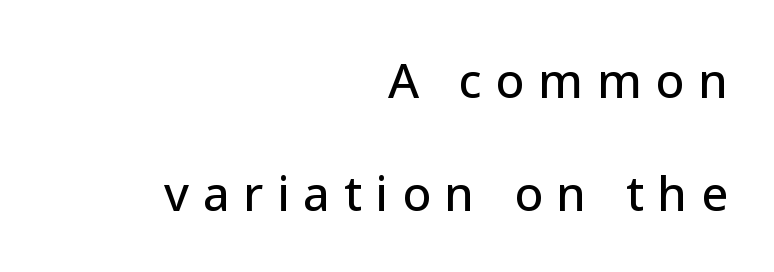
The rendering uses natural spacing where letterforms have individual widths. The passage shown has open, widely tracked lettering throughout. Upright lettering throughout. This sample trades compactness for vertical openness between lines. Is the block centered? No — it sits flush against the right margin.
